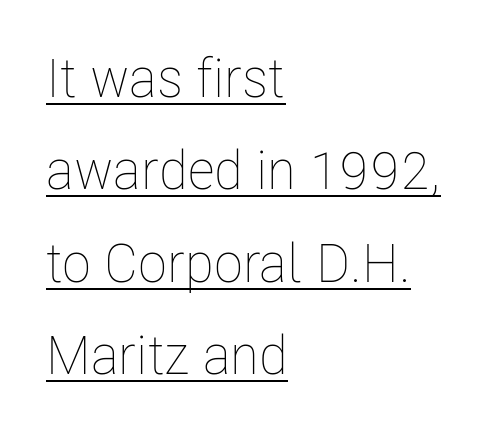
{"italic": "no", "bold": "no", "weight": "thin", "width": "condensed", "stroke_contrast": "low", "x_height": "medium", "monospaced": "no", "underline": "yes", "align": "left", "line_spacing_ratio": 1.71, "letter_spacing": "normal", "letter_spacing_em": 0.0, "glyph_px": 54}
